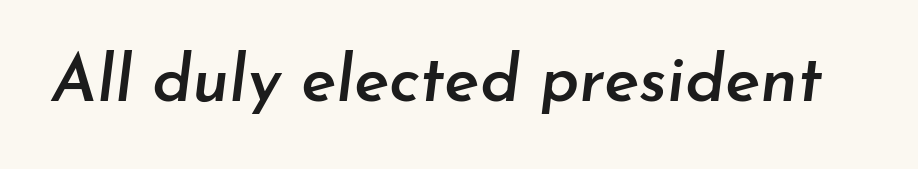
{"italic": "yes", "lean": "right", "slant_degrees": 7, "bold": "semi", "weight": "semibold", "width": "normal", "stroke_contrast": "low", "x_height": "small", "monospaced": "no", "underline": "no", "letter_spacing": "normal", "letter_spacing_em": 0.0, "glyph_px": 66}
